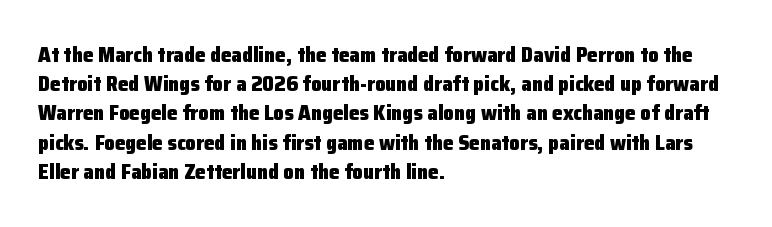
Q: Is the text bold? A: Yes.
Q: Is the text italic (slanted)? A: No, it is upright.
Q: Is the text underlined? A: No.
Q: How is the paragraph aligned? A: Left-aligned.
Q: Is the spacing between letters normal or unusually wide? A: Normal.
Q: Is the spacing between lines tight, normal or loose? A: Normal.
